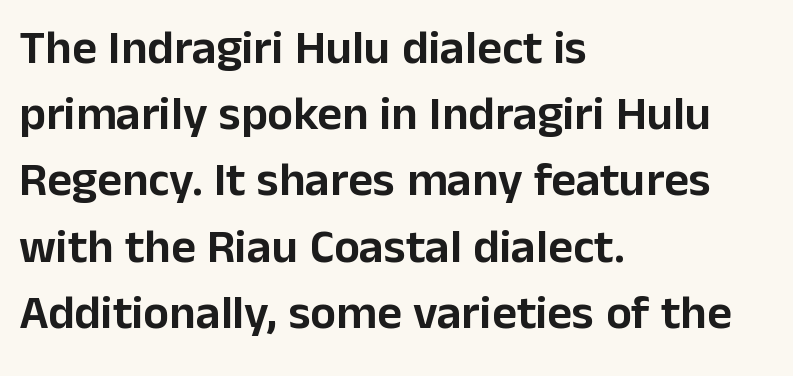
The rows are spaced the way most documents space them. Caption: multi-line text, flush left, ragged right. Is this a fixed-width face? No — the glyphs have proportional, varying widths. Tracking here is standard; glyphs follow each other at the usual distance.
